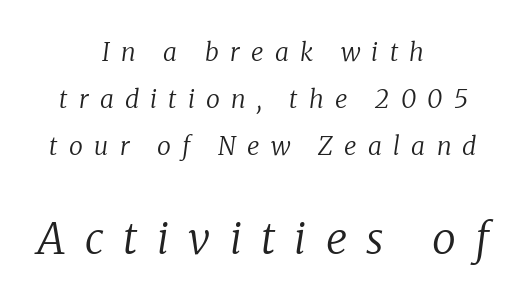
Someone cranked the tracking dial way up on this one. Posture: slanted. The more generous point size was reserved for the lower chunk. The glyphs in this specimen are seriffed. Looks like regular typesetting: each glyph gets only the width it needs. Letters rest on an invisible, unmarked baseline.
